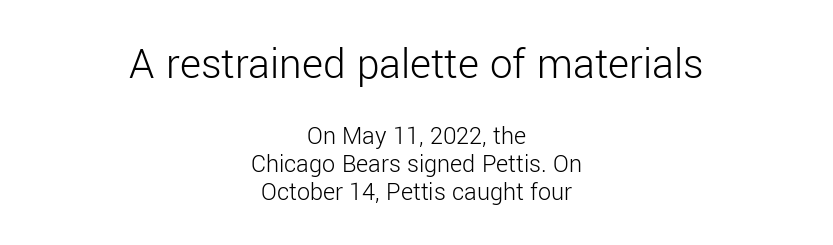
The block of text is dense from top to bottom, with scant space between rows. The face used here is proportionally spaced, like ordinary book or web type. The typesetting does not lean heavy: it is not bold. Caption: standard tracking, unaltered. Centered paragraph, ragged on both sides.
